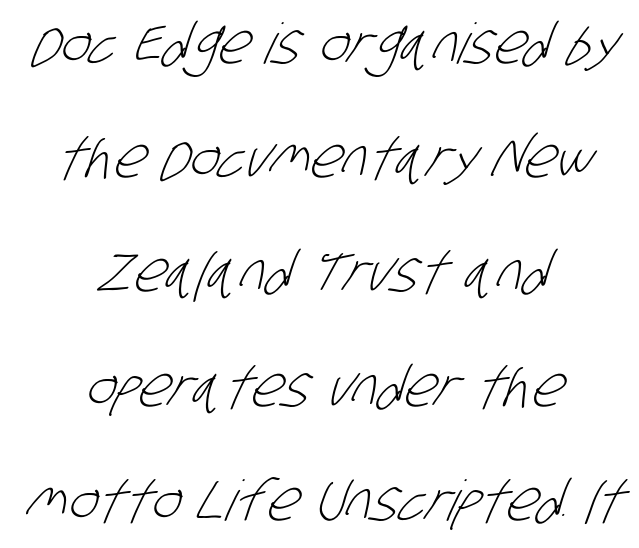
Regarding serifs, this sample does without them. Glance below the letters and you will spot only blank space. The letters advance in unequal steps, a hallmark of proportional type. The rendering positions every line midway between the sides. Tracking value appears to be zero — textbook default spacing. No letter is thick-stroked: the sample isn't bold.
